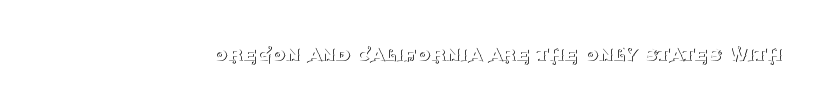
Q: Is the text bold? A: No.
Q: Is the text italic (slanted)? A: No, it is upright.
Q: Is the text underlined? A: No.
Q: Is the spacing between letters normal or unusually wide? A: Normal.
